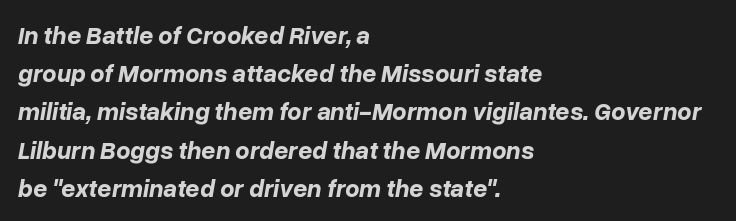
The image shows 25 px bold type, italic (leaning right); set left-aligned, normal line spacing (1.53x), normal letter spacing, not underlined.
